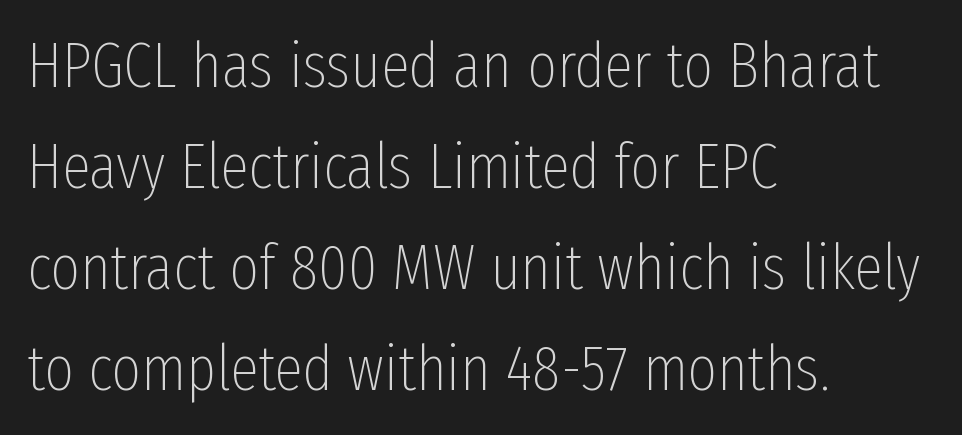
{"serif": "no", "italic": "no", "bold": "no", "weight": "thin", "width": "condensed", "stroke_contrast": "low", "x_height": "medium", "monospaced": "no", "underline": "no", "align": "left", "line_spacing": "normal", "line_spacing_ratio": 1.58, "letter_spacing": "normal", "letter_spacing_em": 0.0, "glyph_px": 64}
